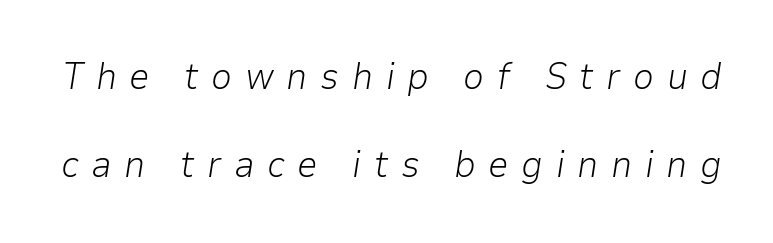
{"italic": "yes", "lean": "right", "slant_degrees": 9, "bold": "no", "weight": "light", "width": "normal", "stroke_contrast": "low", "x_height": "medium", "monospaced": "no", "underline": "no", "line_spacing": "loose", "line_spacing_ratio": 2.39, "letter_spacing": "wide", "letter_spacing_em": 0.34, "glyph_px": 37}
